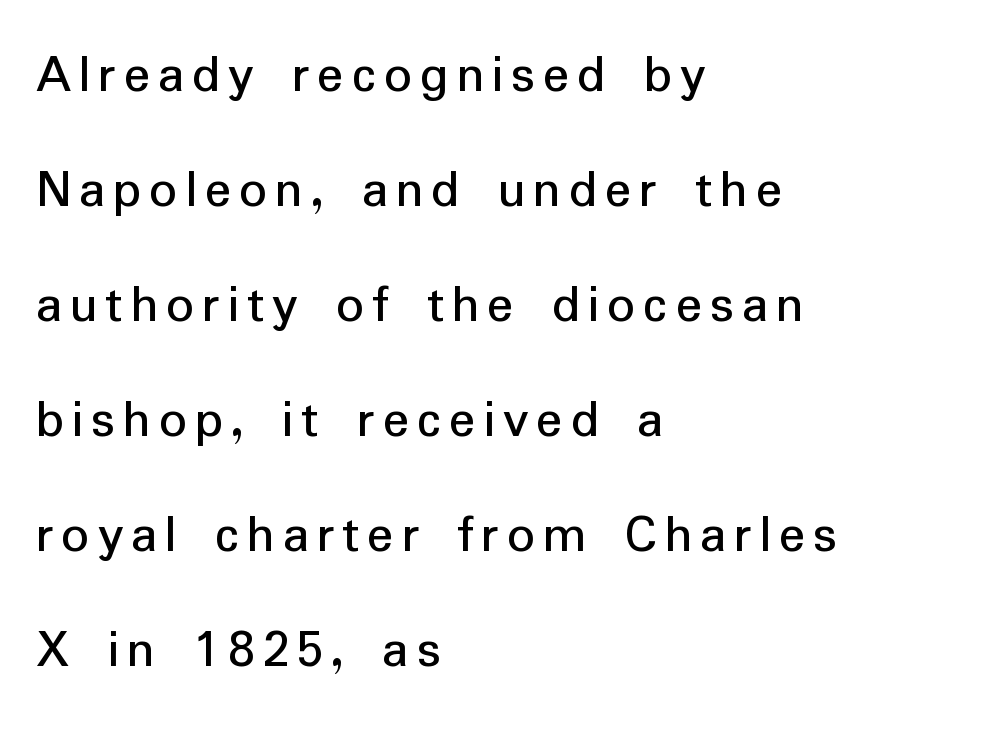
The image shows 55 px sans-serif type, upright; set left-aligned, loose line spacing (2.09x), not underlined; low stroke contrast and a medium x-height.
